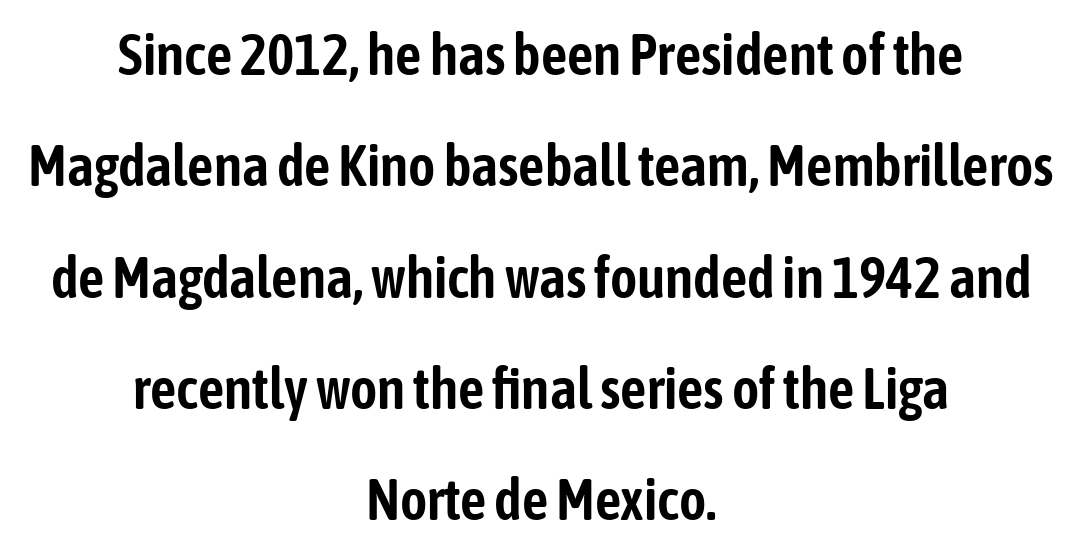
{"serif": "no", "italic": "no", "width": "condensed", "stroke_contrast": "low", "x_height": "medium", "monospaced": "no", "underline": "no", "align": "center", "line_spacing": "loose", "line_spacing_ratio": 1.92, "letter_spacing": "normal", "letter_spacing_em": 0.0, "glyph_px": 58}
